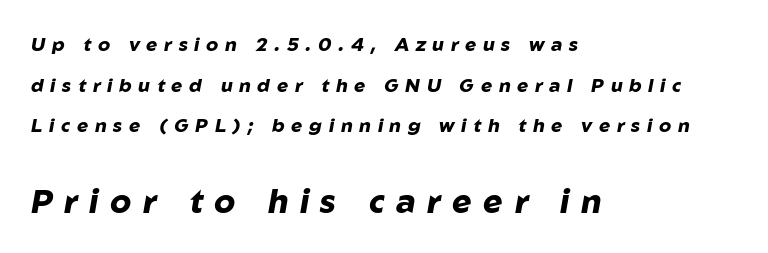
Every letter is thick-stroked: bold, no question. Honestly, the rows look like they've been pulled way apart. The lettering tilts uniformly, giving the passage an italic look. Descender tails drop into unmarked territory.
